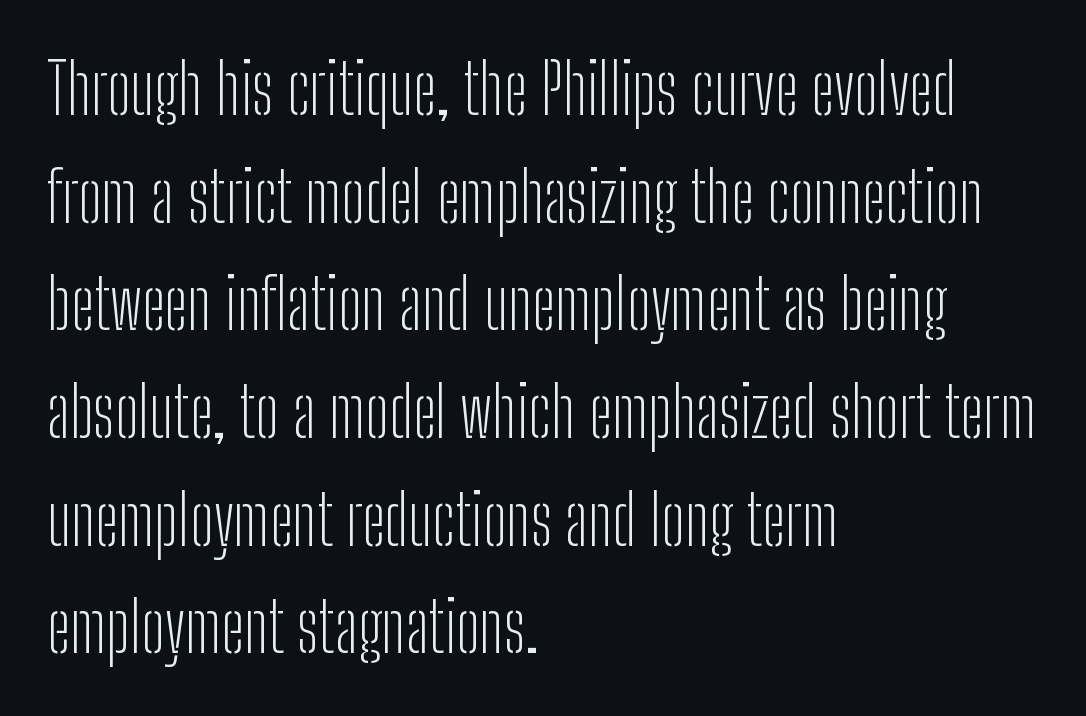
The image shows 69 px light, condensed sans-serif type, upright; set left-aligned, normal line spacing (1.56x), normal letter spacing, not underlined; low stroke contrast and a medium x-height.
